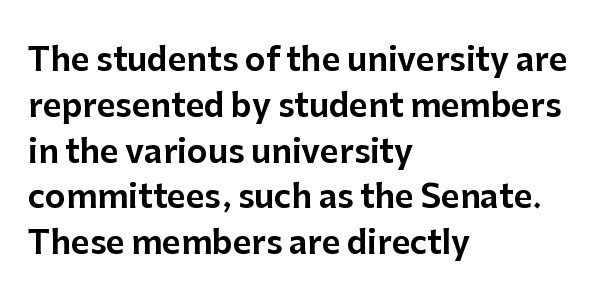
{"serif": "no", "italic": "no", "width": "normal", "stroke_contrast": "low", "x_height": "medium", "monospaced": "no", "underline": "no", "align": "left", "line_spacing": "normal", "line_spacing_ratio": 1.43, "letter_spacing": "normal", "letter_spacing_em": 0.0, "glyph_px": 32}
